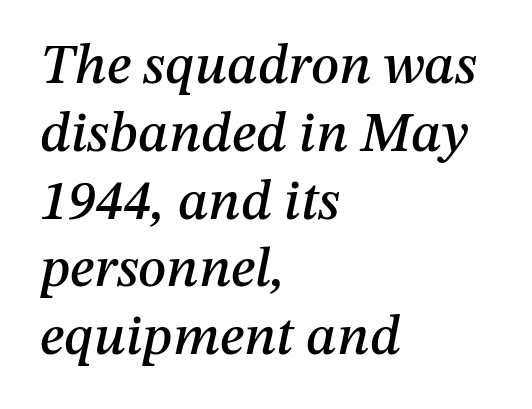
The passage shown leans; its letterforms are oblique. These lines are set flush left with a ragged right edge. Character widths vary here, with narrow letters taking less room than wide ones. What stands out about the letter spacing? Nothing — it is the standard amount.
